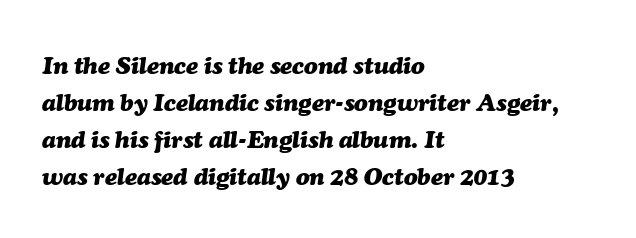
The string is rendered with underlining switched off. Evenly set lines give the paragraph a standard silhouette. The text block is weighted toward the left margin, trailing off unevenly rightward. The line texture is even and compact thanks to regular tracking. The typography opts for an oblique posture over an upright one. Every letter is thick-stroked: bold, no question.
